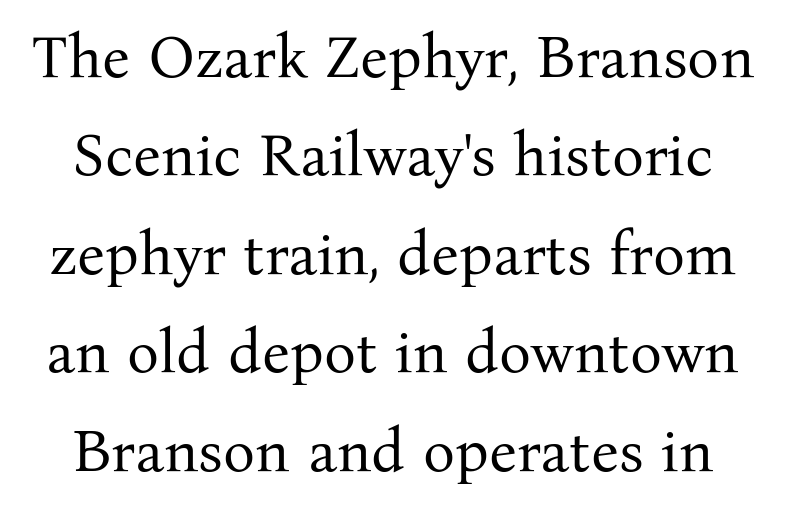
Successive baselines arrive at the customary interval. Characters remain perfectly vertical along every line. Underline: absent. Weight class: somewhere from thin through regular. Here the glyphs are tracked normally, forming tight word shapes.
